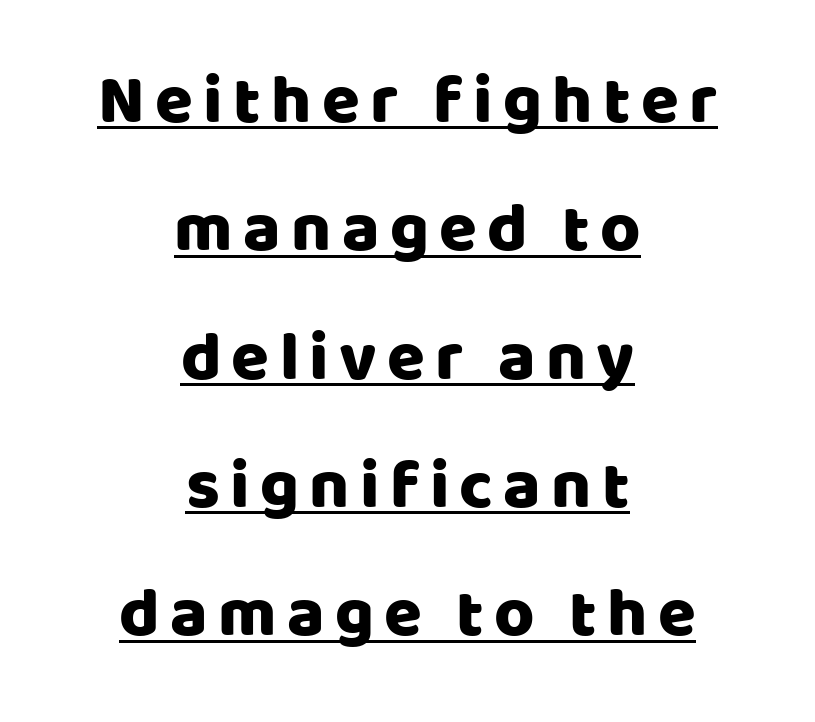
The image shows 69 px sans-serif type, upright; set centered, line spacing 1.86x, underlined; low stroke contrast and a large x-height.
